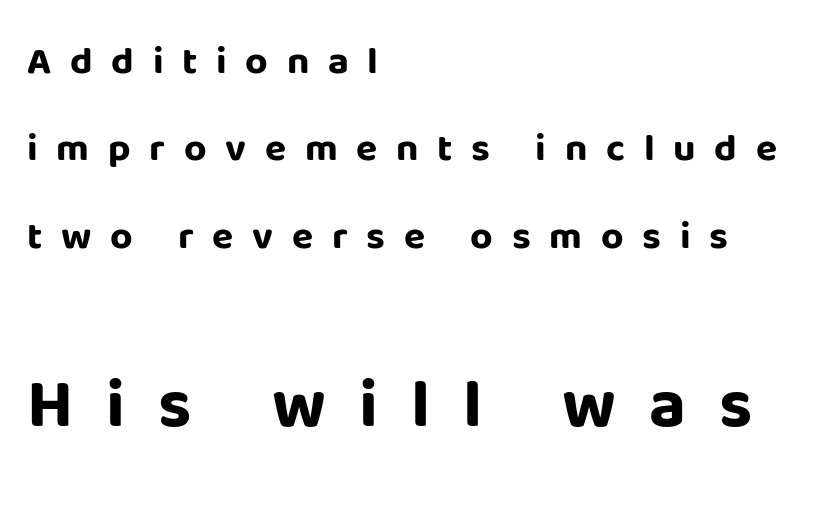
Q: Is the text bold? A: Yes.
Q: Is the text italic (slanted)? A: No, it is upright.
Q: Is the typeface a serif or a sans-serif typeface? A: Sans-serif.
Q: Is the text underlined? A: No.
Q: How is the paragraph aligned? A: Left-aligned.
Q: Is the spacing between letters normal or unusually wide? A: Unusually wide.
Q: Is the spacing between lines tight, normal or loose? A: Loose.
Q: Which block of text is set in a larger size, the first (top) or the second (bottom)? A: The second (bottom) one.
Q: Width (condensed, normal, or wide)? A: Normal.
Q: Stroke contrast? A: Low.
Q: x-height? A: Large.
Q: Monospaced? A: No.
